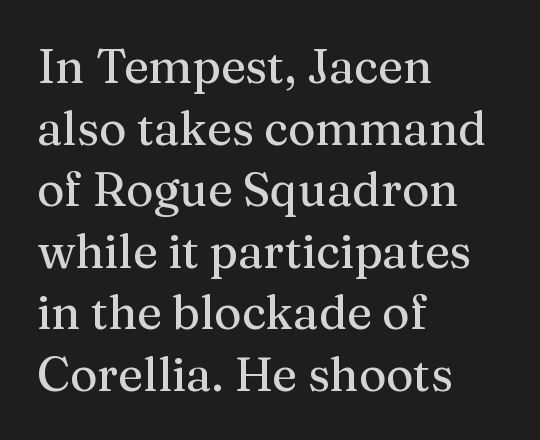
The image shows 47 px serif type, upright; set left-aligned, normal line spacing (1.31x), normal letter spacing, not underlined; medium stroke contrast and a medium x-height.
